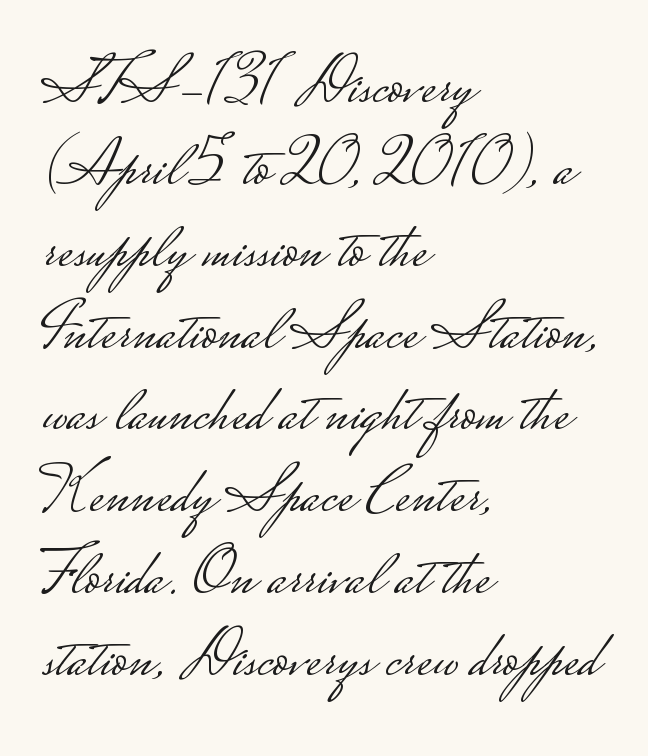
{"serif": "no", "bold": "no", "weight": "light", "width": "wide", "stroke_contrast": "low", "monospaced": "no", "underline": "no", "align": "left", "line_spacing_ratio": 1.24, "letter_spacing": "normal", "letter_spacing_em": 0.0, "glyph_px": 66}
